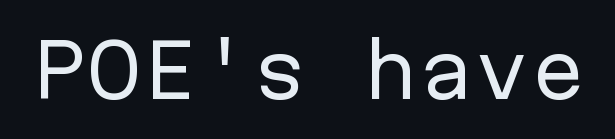
Q: Is the text bold? A: No.
Q: Is the text italic (slanted)? A: No, it is upright.
Q: Is the typeface a serif or a sans-serif typeface? A: Sans-serif.
Q: Is the text underlined? A: No.
Q: Is the spacing between letters normal or unusually wide? A: Normal.
Q: Width (condensed, normal, or wide)? A: Normal.
Q: Stroke contrast? A: Low.
Q: x-height? A: Medium.
Q: Monospaced? A: Yes.
